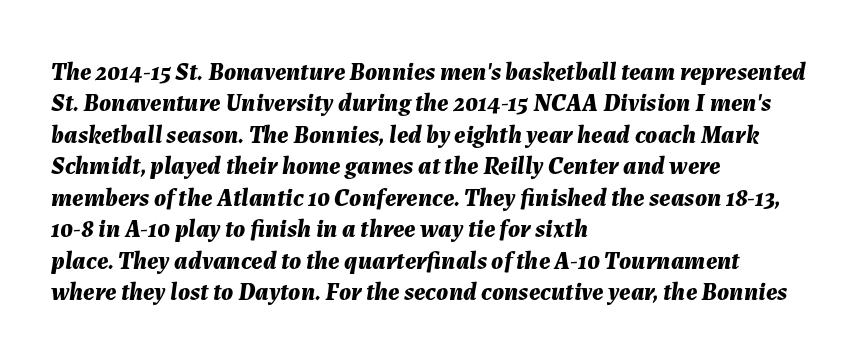
{"italic": "yes", "lean": "right", "slant_degrees": 7, "bold": "yes", "underline": "no", "align": "left", "line_spacing": "normal", "line_spacing_ratio": 1.26, "letter_spacing": "normal", "letter_spacing_em": 0.0, "glyph_px": 25}
